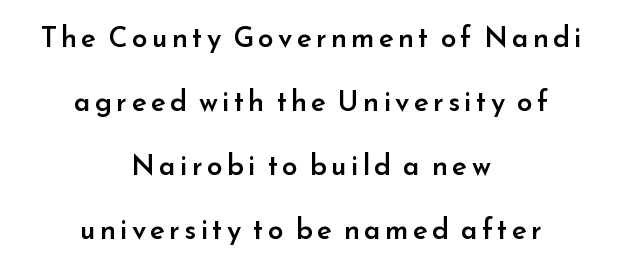
Q: Is the text bold? A: Semi-bold.
Q: Is the text italic (slanted)? A: No, it is upright.
Q: Is the typeface a serif or a sans-serif typeface? A: Sans-serif.
Q: Is the text underlined? A: No.
Q: How is the paragraph aligned? A: Centered.
Q: Is the spacing between lines tight, normal or loose? A: Loose.
Q: Width (condensed, normal, or wide)? A: Normal.
Q: Stroke contrast? A: Low.
Q: x-height? A: Small.
Q: Monospaced? A: No.
